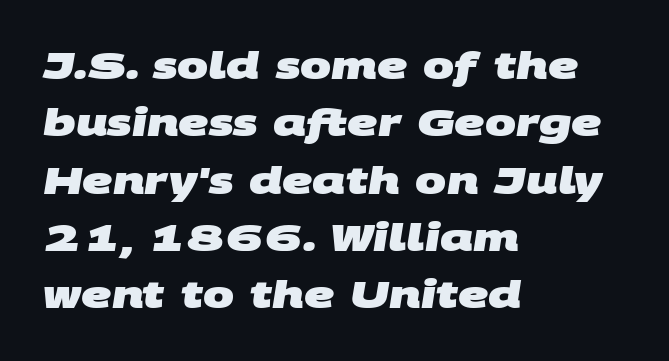
Underlining? Definitely not there. The line texture is even and compact thanks to regular tracking. Its strokes are broad and dark, the hallmark of bold type. A classic flush-left, rag-right setting is used for this passage. The line-height multiplier appears to be the usual default. Do the characters align in a grid? No, the font is proportional.
